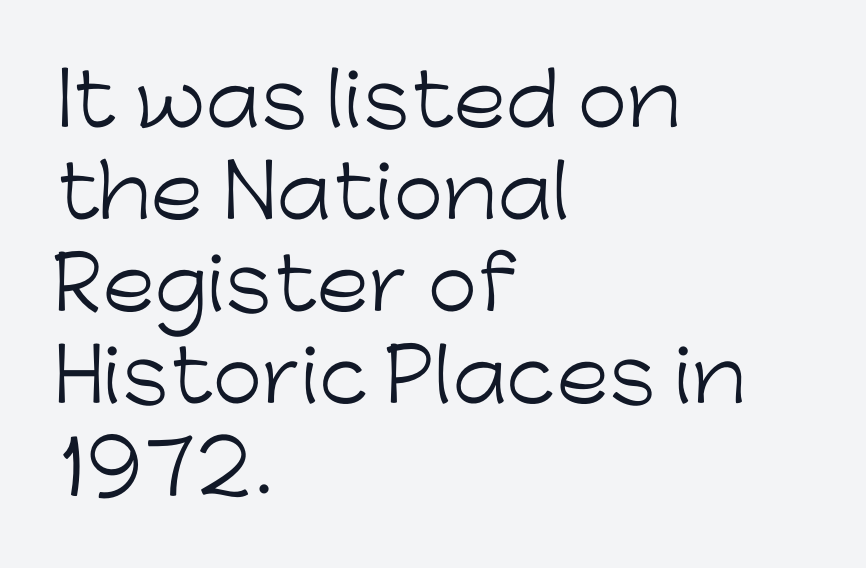
Q: Is the text bold? A: No.
Q: Is the text italic (slanted)? A: No, it is upright.
Q: Is the typeface a serif or a sans-serif typeface? A: Sans-serif.
Q: Is the text underlined? A: No.
Q: How is the paragraph aligned? A: Left-aligned.
Q: Is the spacing between letters normal or unusually wide? A: Normal.
Q: Is the spacing between lines tight, normal or loose? A: Normal.
Q: Width (condensed, normal, or wide)? A: Normal.
Q: Stroke contrast? A: Low.
Q: x-height? A: Medium.
Q: Monospaced? A: No.
